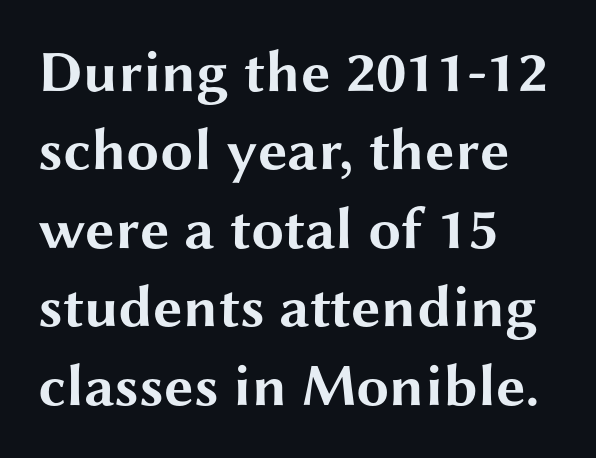
The image shows 59 px bold, wide sans-serif type, upright; set left-aligned, normal line spacing (1.33x), normal letter spacing, not underlined; medium stroke contrast and a medium x-height.
